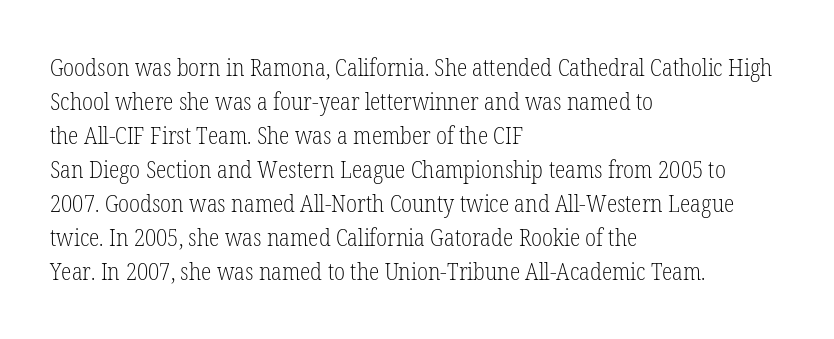
{"italic": "no", "bold": "no", "underline": "no", "align": "left", "line_spacing": "normal", "line_spacing_ratio": 1.42, "letter_spacing": "normal", "letter_spacing_em": 0.0, "glyph_px": 24}
